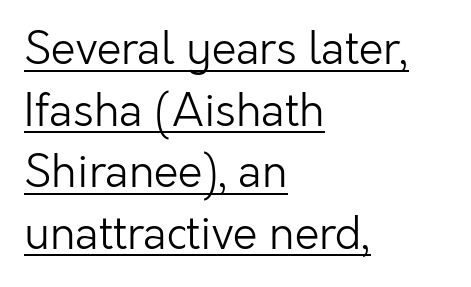
Q: Is the text bold? A: No.
Q: Is the text italic (slanted)? A: No, it is upright.
Q: Is the typeface a serif or a sans-serif typeface? A: Sans-serif.
Q: Is the text underlined? A: Yes.
Q: How is the paragraph aligned? A: Left-aligned.
Q: Is the spacing between letters normal or unusually wide? A: Normal.
Q: Is the spacing between lines tight, normal or loose? A: Normal.
Q: Width (condensed, normal, or wide)? A: Normal.
Q: Stroke contrast? A: Low.
Q: x-height? A: Medium.
Q: Monospaced? A: No.
